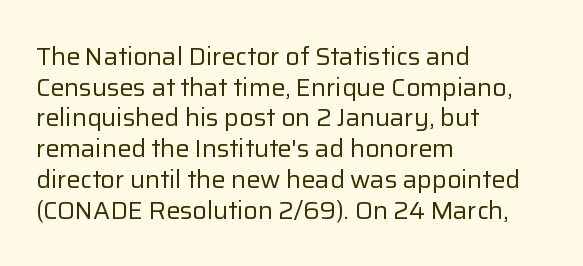
The image shows 25 px text type, upright; set left-aligned, line spacing 1.23x, normal letter spacing, not underlined.
